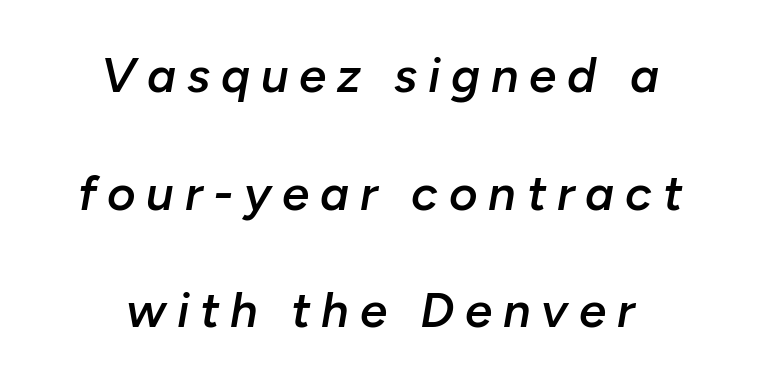
{"italic": "yes", "lean": "right", "slant_degrees": 10, "bold": "semi", "weight": "semibold", "width": "normal", "stroke_contrast": "low", "x_height": "medium", "monospaced": "no", "underline": "no", "align": "center", "line_spacing": "loose", "line_spacing_ratio": 2.4, "letter_spacing": "wide", "letter_spacing_em": 0.22, "glyph_px": 49}
